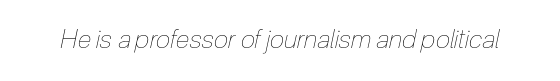
{"italic": "yes", "lean": "right", "slant_degrees": 12, "bold": "no", "underline": "no", "letter_spacing": "normal", "letter_spacing_em": 0.0, "glyph_px": 26}
